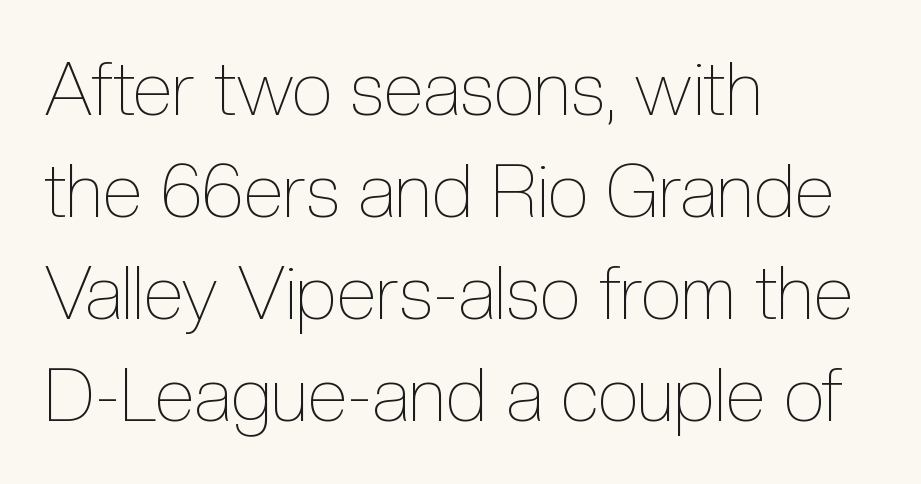
{"italic": "no", "bold": "no", "weight": "thin", "width": "condensed", "x_height": "medium", "monospaced": "no", "underline": "no", "align": "left", "line_spacing": "normal", "line_spacing_ratio": 1.38, "letter_spacing": "normal", "letter_spacing_em": 0.0, "glyph_px": 74}
